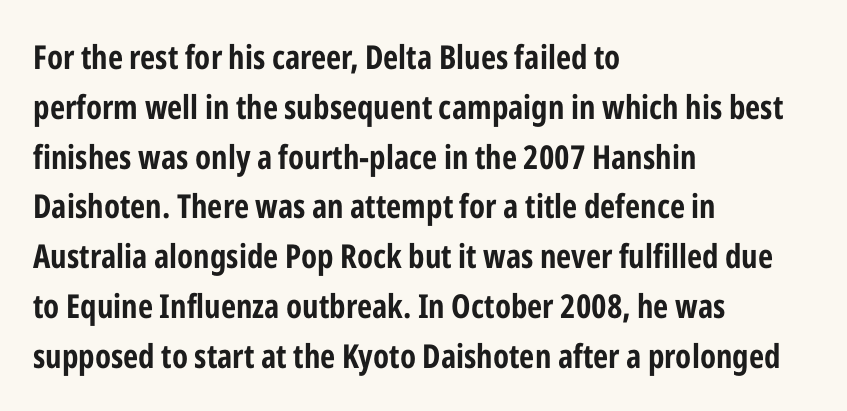
{"serif": "no", "italic": "no", "bold": "yes", "weight": "bold", "width": "condensed", "stroke_contrast": "low", "x_height": "medium", "monospaced": "no", "underline": "no", "align": "left", "line_spacing": "normal", "line_spacing_ratio": 1.51, "letter_spacing": "normal", "letter_spacing_em": 0.0, "glyph_px": 33}
